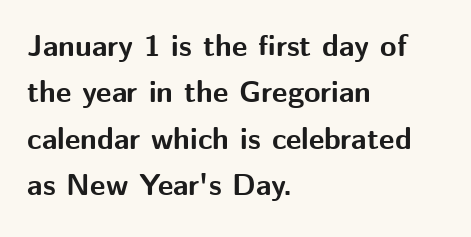
The image shows 30 px bold sans-serif type, upright; set left-aligned, normal line spacing (1.55x), normal letter spacing, not underlined; medium stroke contrast and a medium x-height.
